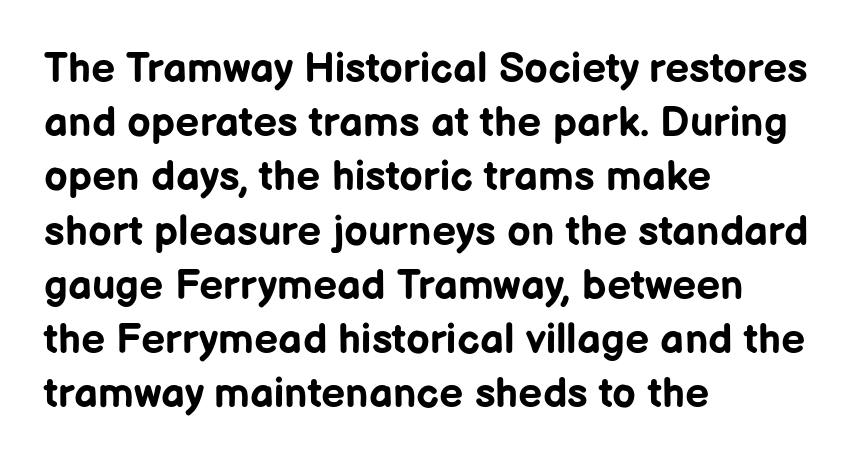
The image shows 42 px bold sans-serif type, upright; set left-aligned, normal line spacing (1.29x), normal letter spacing, not underlined; low stroke contrast and a medium x-height.
